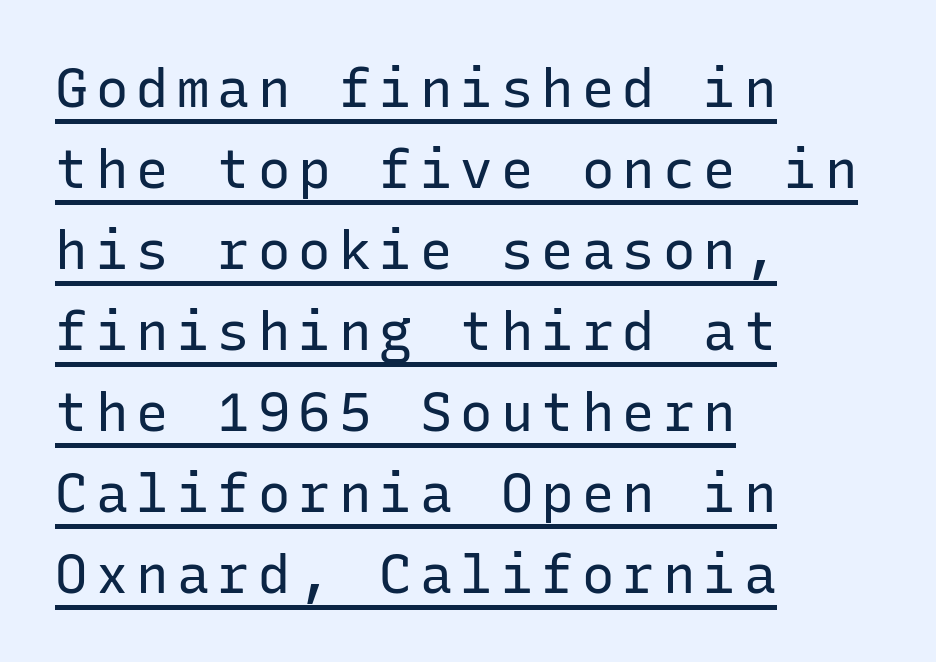
The image shows 54 px regular-weight sans-serif type, upright, monospaced; set left-aligned, normal line spacing (1.5x), underlined; low stroke contrast and a medium x-height.
